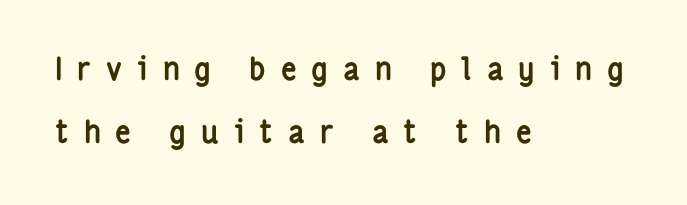
Q: Is the text bold? A: Yes.
Q: Is the text italic (slanted)? A: No, it is upright.
Q: Is the typeface a serif or a sans-serif typeface? A: Sans-serif.
Q: Is the text underlined? A: No.
Q: How is the paragraph aligned? A: Left-aligned.
Q: Is the spacing between letters normal or unusually wide? A: Unusually wide.
Q: Is the spacing between lines tight, normal or loose? A: Loose.
Q: Width (condensed, normal, or wide)? A: Condensed.
Q: Stroke contrast? A: Low.
Q: x-height? A: Medium.
Q: Monospaced? A: No.
